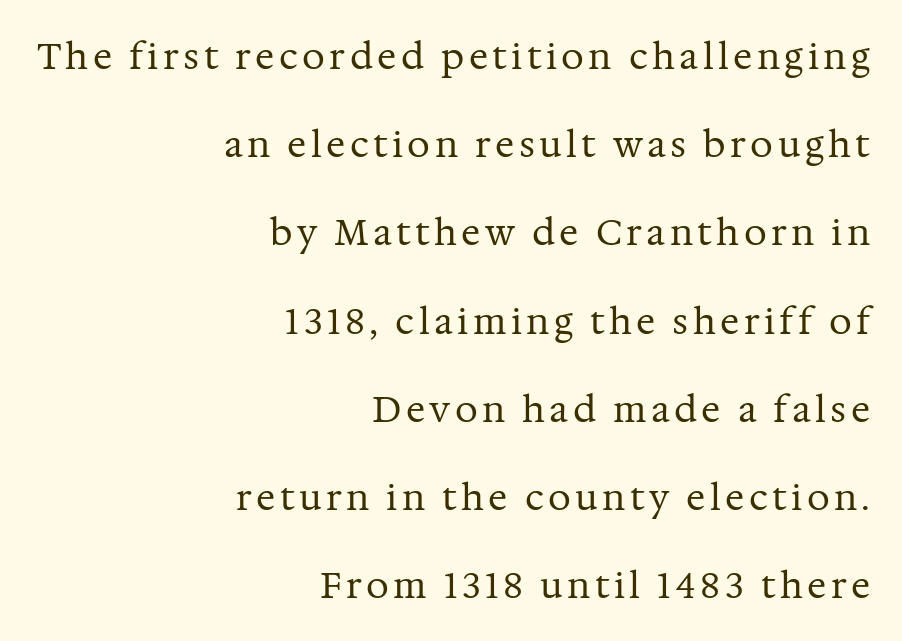
Q: Is the text bold? A: No.
Q: Is the text italic (slanted)? A: No, it is upright.
Q: Is the typeface a serif or a sans-serif typeface? A: Serif.
Q: Is the text underlined? A: No.
Q: How is the paragraph aligned? A: Right-aligned.
Q: Is the spacing between lines tight, normal or loose? A: Loose.
Q: Width (condensed, normal, or wide)? A: Normal.
Q: Stroke contrast? A: Medium.
Q: x-height? A: Medium.
Q: Monospaced? A: No.
